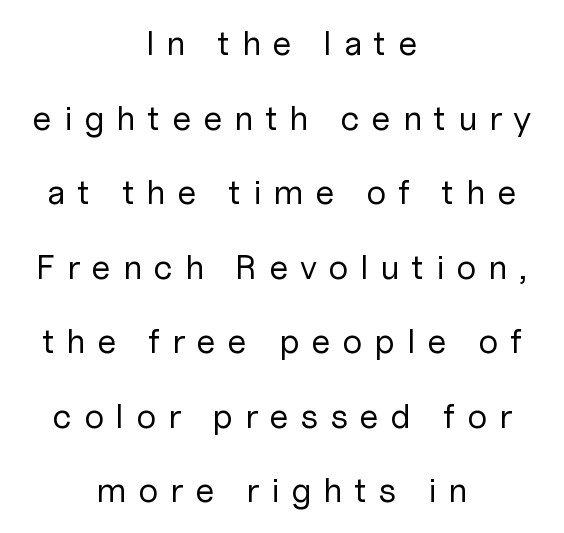
{"serif": "no", "italic": "no", "bold": "no", "weight": "regular", "width": "normal", "stroke_contrast": "low", "x_height": "medium", "monospaced": "no", "underline": "no", "align": "center", "line_spacing": "loose", "line_spacing_ratio": 2.13, "letter_spacing": "wide", "letter_spacing_em": 0.32, "glyph_px": 35}
